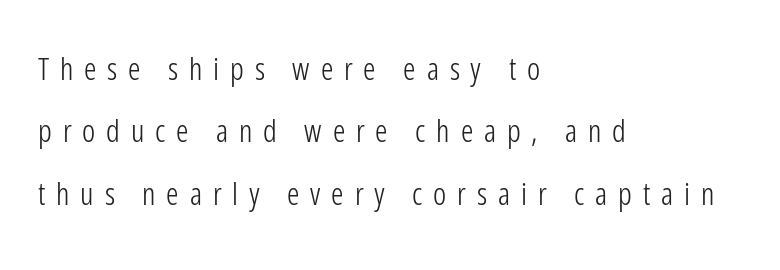
The image shows 31 px light, condensed sans-serif type, upright; set left-aligned, loose line spacing (2.01x), unusually wide letter spacing (+0.35 em), not underlined; low stroke contrast and a medium x-height.
